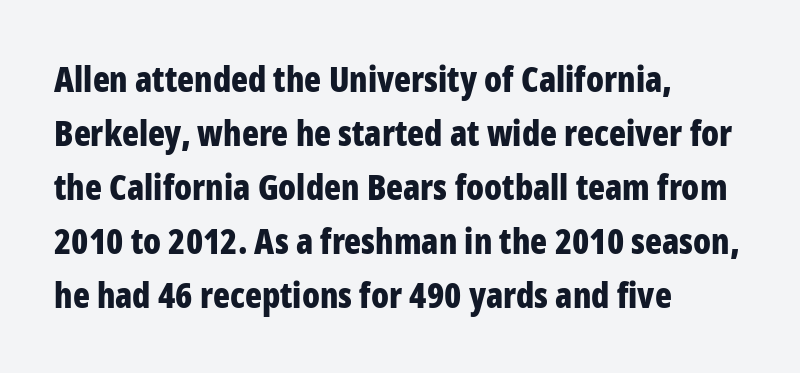
{"serif": "no", "italic": "no", "bold": "yes", "weight": "bold", "width": "condensed", "stroke_contrast": "low", "x_height": "medium", "monospaced": "no", "underline": "no", "align": "left", "line_spacing": "normal", "line_spacing_ratio": 1.54, "letter_spacing": "normal", "letter_spacing_em": 0.0, "glyph_px": 35}
